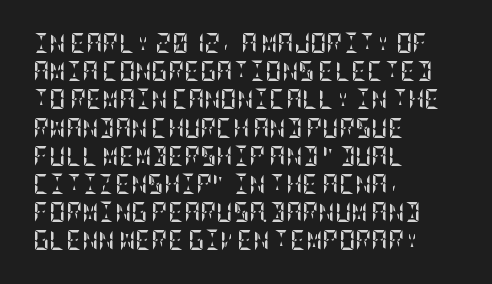
Q: Is the text bold? A: Yes.
Q: Is the text italic (slanted)? A: No, it is upright.
Q: Is the text underlined? A: No.
Q: How is the paragraph aligned? A: Left-aligned.
Q: Is the spacing between letters normal or unusually wide? A: Normal.
Q: Is the spacing between lines tight, normal or loose? A: Normal.
